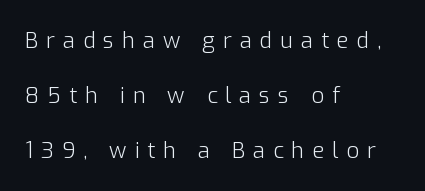
{"italic": "no", "bold": "no", "underline": "no", "align": "left", "line_spacing": "loose", "line_spacing_ratio": 2.49, "letter_spacing": "wide", "letter_spacing_em": 0.36, "glyph_px": 22}
